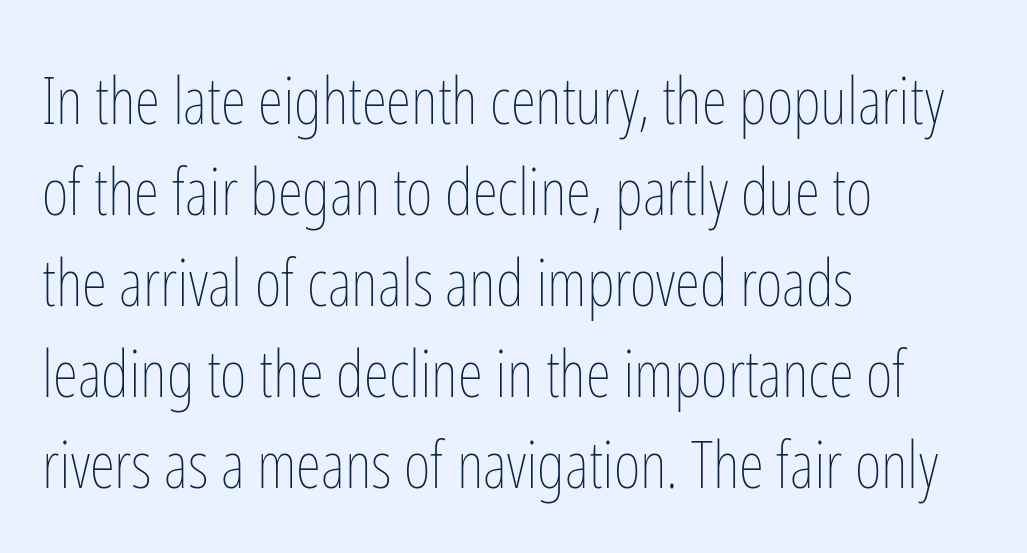
Letters rest on an invisible, unmarked baseline. When letters stand straight like this, we call the style roman or upright. No heavy texture on the line: the type isn't bold. The passage shown has conventional tracking throughout.
